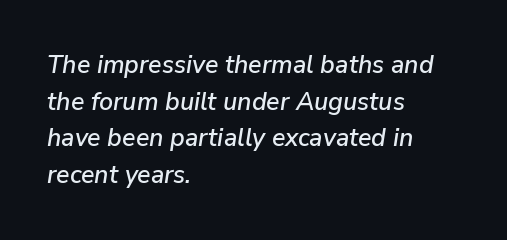
Q: Is the text italic (slanted)? A: Yes, it leans right by about 9 degrees.
Q: Is the text underlined? A: No.
Q: How is the paragraph aligned? A: Left-aligned.
Q: Is the spacing between letters normal or unusually wide? A: Normal.
Q: Is the spacing between lines tight, normal or loose? A: Normal.
